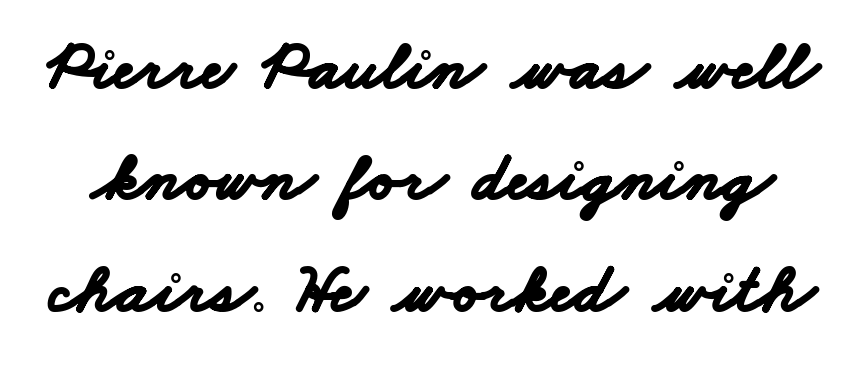
Q: Is the text bold? A: Yes.
Q: Is the typeface a serif or a sans-serif typeface? A: Sans-serif.
Q: Is the text underlined? A: No.
Q: Is the spacing between letters normal or unusually wide? A: Normal.
Q: Is the spacing between lines tight, normal or loose? A: Normal.
Q: Width (condensed, normal, or wide)? A: Wide.
Q: Stroke contrast? A: Low.
Q: x-height? A: Small.
Q: Monospaced? A: No.
